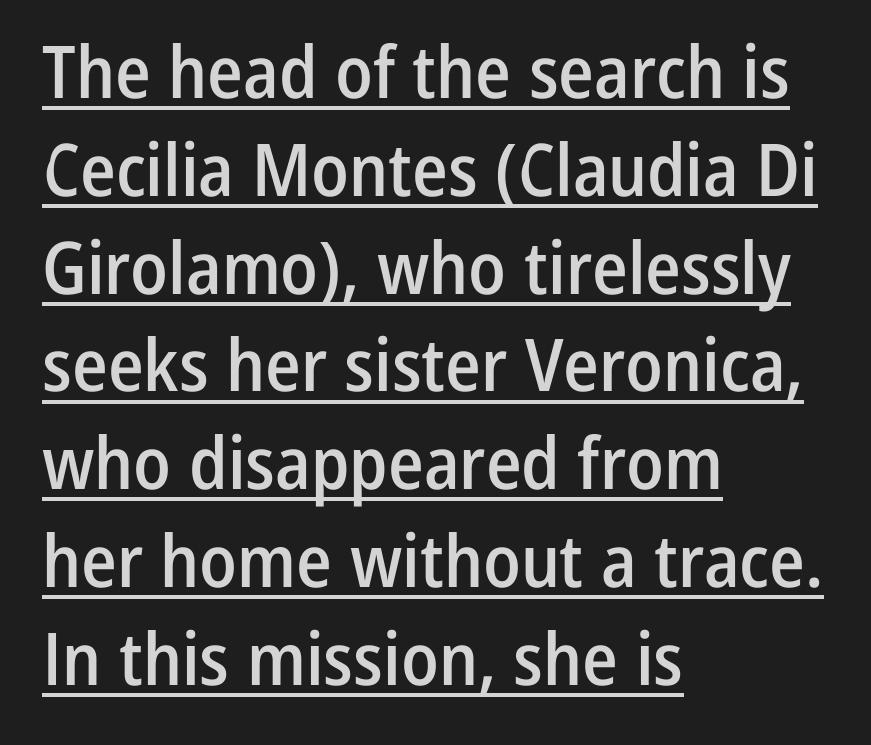
Q: Is the text bold? A: Semi-bold.
Q: Is the text italic (slanted)? A: No, it is upright.
Q: Is the typeface a serif or a sans-serif typeface? A: Sans-serif.
Q: Is the text underlined? A: Yes.
Q: How is the paragraph aligned? A: Left-aligned.
Q: Is the spacing between letters normal or unusually wide? A: Normal.
Q: Is the spacing between lines tight, normal or loose? A: Normal.
Q: Width (condensed, normal, or wide)? A: Condensed.
Q: Stroke contrast? A: Low.
Q: x-height? A: Medium.
Q: Monospaced? A: No.
